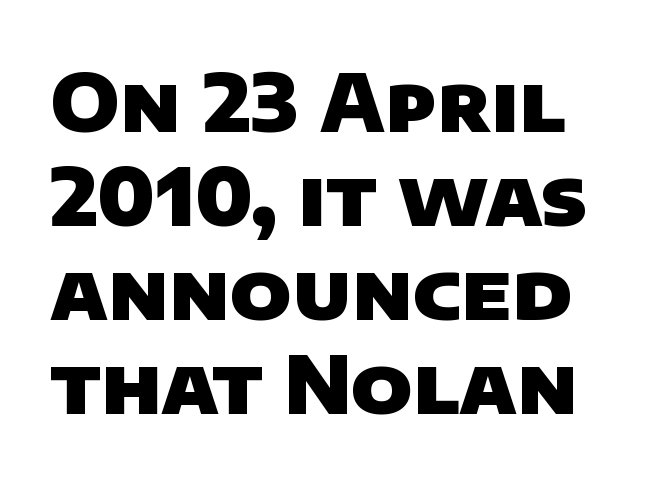
Q: Is the text bold? A: Yes.
Q: Is the typeface a serif or a sans-serif typeface? A: Sans-serif.
Q: Is the text underlined? A: No.
Q: Is the spacing between letters normal or unusually wide? A: Normal.
Q: Width (condensed, normal, or wide)? A: Normal.
Q: Stroke contrast? A: Low.
Q: x-height? A: Large.
Q: Monospaced? A: No.
